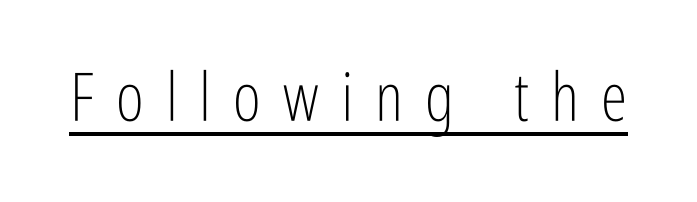
These lines were composed using upright roman letters. Is this a sans? Yes — the strokes have no serifs. The typeface has the unassuming heft of standard copy or less. The typesetter has applied underlining to the passage shown. A typesetter would call this proportional, since set widths differ per character.
